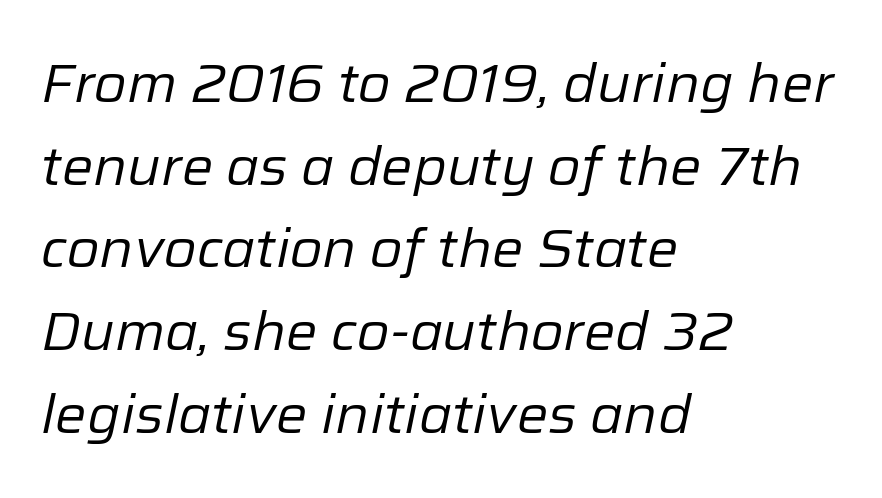
{"italic": "yes", "lean": "right", "slant_degrees": 12, "bold": "no", "weight": "regular", "width": "normal", "stroke_contrast": "low", "x_height": "medium", "monospaced": "no", "underline": "no", "align": "left", "line_spacing": "normal", "line_spacing_ratio": 1.56, "letter_spacing": "normal", "letter_spacing_em": 0.0, "glyph_px": 53}
